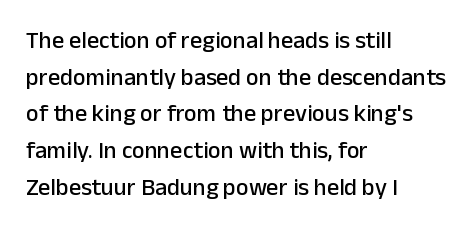
Unlike italic type, these characters show no tilt at all. Glyph-to-glyph distance matches everyday printed text. The line-height multiplier appears to be the usual default. The rag falls on the right side of this text block.
